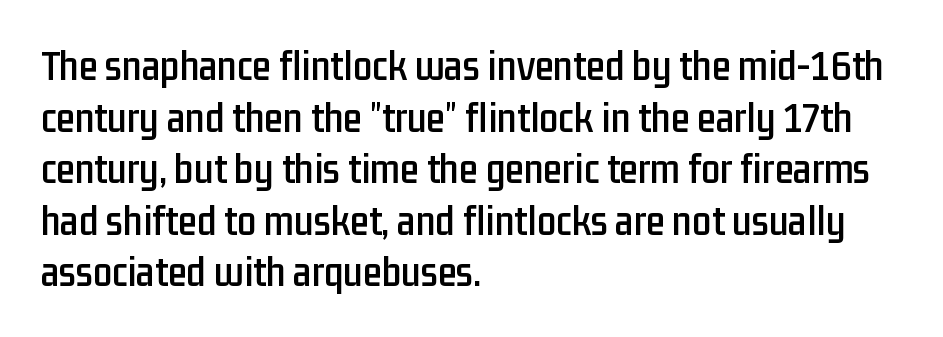
Q: Is the text italic (slanted)? A: No, it is upright.
Q: Is the typeface a serif or a sans-serif typeface? A: Sans-serif.
Q: Is the text underlined? A: No.
Q: How is the paragraph aligned? A: Left-aligned.
Q: Is the spacing between letters normal or unusually wide? A: Normal.
Q: Width (condensed, normal, or wide)? A: Condensed.
Q: Stroke contrast? A: Low.
Q: x-height? A: Medium.
Q: Monospaced? A: No.
